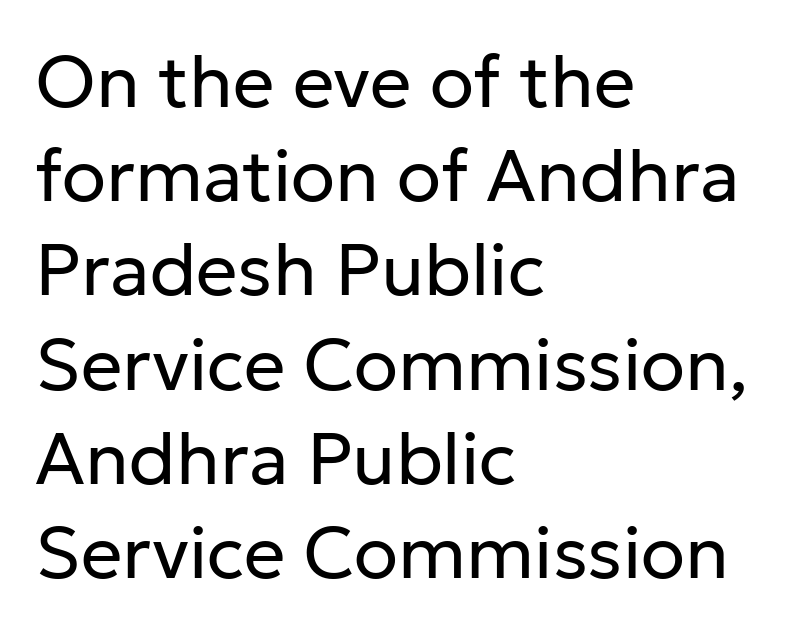
{"serif": "no", "italic": "no", "bold": "no", "weight": "regular", "width": "normal", "stroke_contrast": "low", "x_height": "medium", "monospaced": "no", "underline": "no", "align": "left", "line_spacing": "normal", "line_spacing_ratio": 1.29, "letter_spacing": "normal", "letter_spacing_em": 0.0, "glyph_px": 73}
